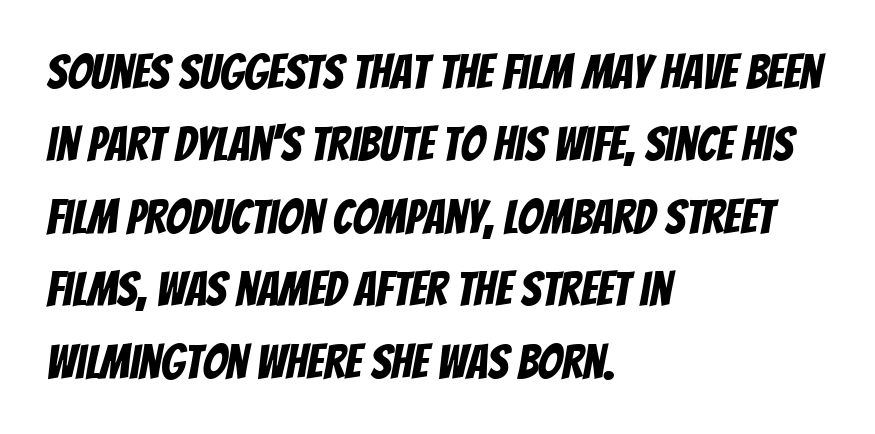
Q: Is the typeface a serif or a sans-serif typeface? A: Sans-serif.
Q: Is the text underlined? A: No.
Q: How is the paragraph aligned? A: Left-aligned.
Q: Is the spacing between letters normal or unusually wide? A: Normal.
Q: Is the spacing between lines tight, normal or loose? A: Normal.
Q: Width (condensed, normal, or wide)? A: Condensed.
Q: Stroke contrast? A: Low.
Q: x-height? A: Large.
Q: Monospaced? A: No.
